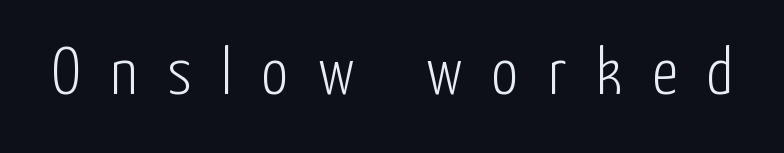
{"serif": "no", "italic": "no", "bold": "no", "weight": "light", "width": "condensed", "stroke_contrast": "low", "x_height": "medium", "monospaced": "no", "underline": "no", "letter_spacing": "wide", "letter_spacing_em": 0.45, "glyph_px": 66}
